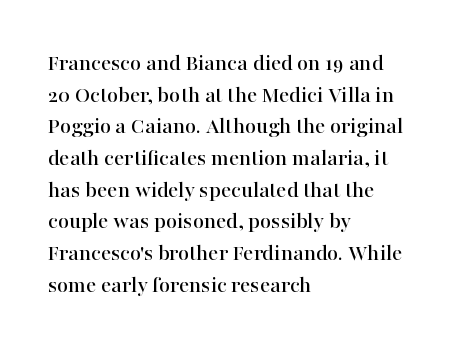
{"italic": "no", "underline": "no", "align": "left", "line_spacing": "normal", "line_spacing_ratio": 1.32, "letter_spacing": "normal", "letter_spacing_em": 0.0, "glyph_px": 24}
